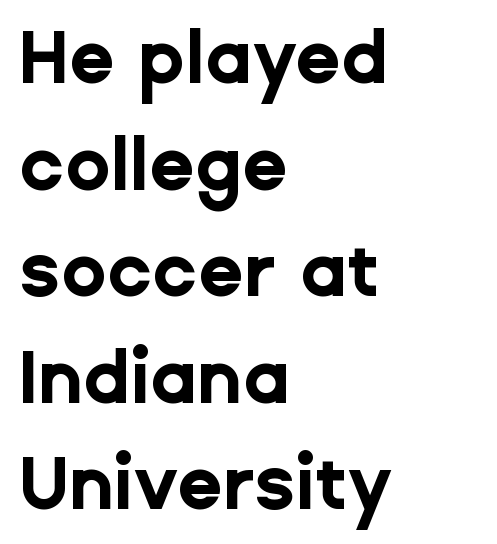
Q: Is the text bold? A: Yes.
Q: Is the text italic (slanted)? A: No, it is upright.
Q: Is the typeface a serif or a sans-serif typeface? A: Sans-serif.
Q: Is the text underlined? A: No.
Q: How is the paragraph aligned? A: Left-aligned.
Q: Is the spacing between letters normal or unusually wide? A: Normal.
Q: Is the spacing between lines tight, normal or loose? A: Normal.
Q: Width (condensed, normal, or wide)? A: Normal.
Q: Stroke contrast? A: Low.
Q: x-height? A: Medium.
Q: Monospaced? A: No.
